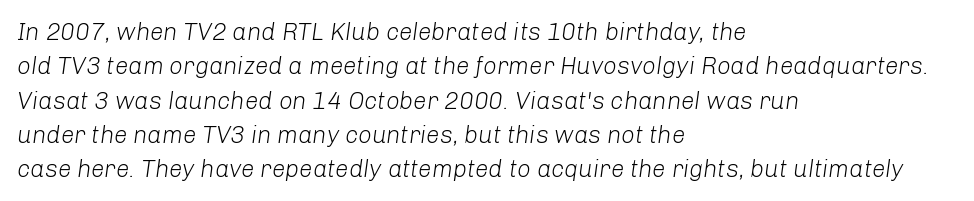
The text carries the slant typical of an italic or oblique font. Default kerning and tracking; the words read as compact shapes. The vertical gap from one line to the next is medium. Each line starts at the same left margin while the right side varies.
